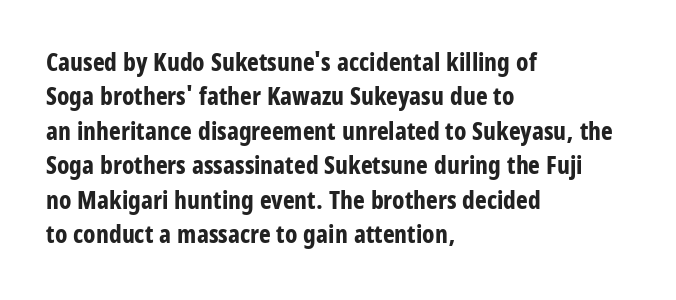
Q: Is the text bold? A: Yes.
Q: Is the text italic (slanted)? A: No, it is upright.
Q: Is the text underlined? A: No.
Q: How is the paragraph aligned? A: Left-aligned.
Q: Is the spacing between letters normal or unusually wide? A: Normal.
Q: Is the spacing between lines tight, normal or loose? A: Normal.
